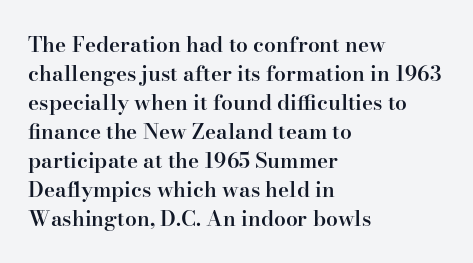
The image shows 21 px text type, upright; set left-aligned, normal line spacing (1.38x), normal letter spacing, not underlined.
